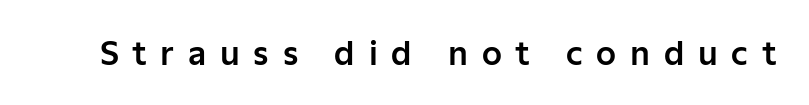
These lines have a slow, spaced-out rhythm from letter to letter. Glance below the letters and you will spot only blank space. This sample uses a sans-serif face. A typesetter would mark this as roman, not italic. Varying glyph widths throughout — classic text-font behaviour.
